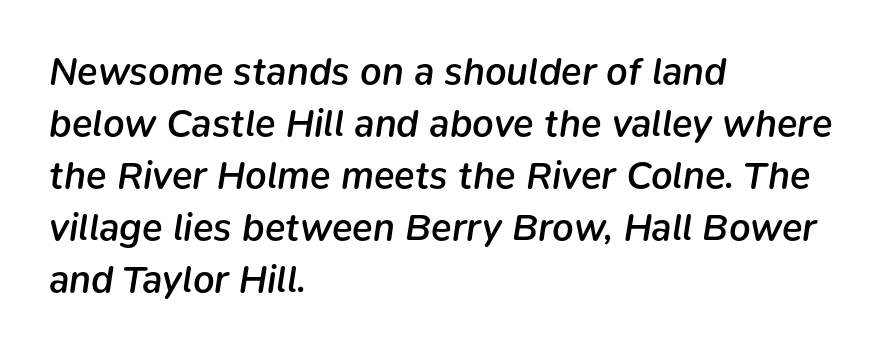
The image shows 38 px semibold type, italic (leaning right); set left-aligned, normal line spacing (1.37x), normal letter spacing, not underlined; low stroke contrast and a medium x-height.
